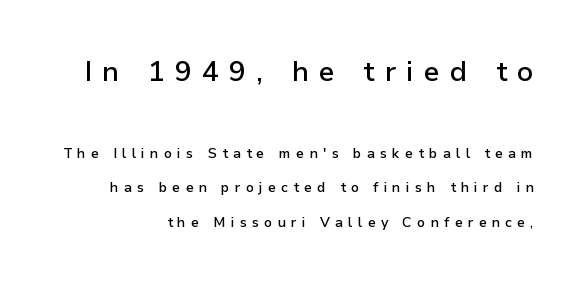
The designer went with a sans here, leaving each stem footless. This rendering uses right alignment, leaving the left contour irregular. One glance says open: line gaps are wider than usual. If you squint, the top block still reads clearly — it's the larger of the two. Set as a demibold, roughly 600 on the weight scale. Words float on clear page, feet unadorned.
